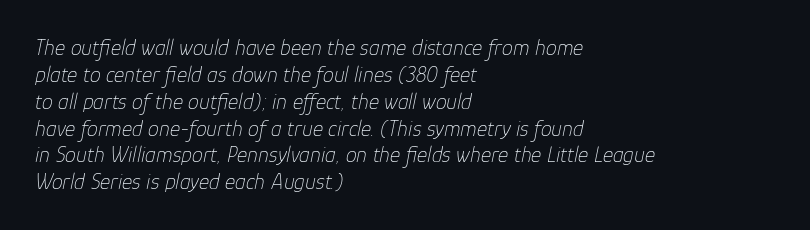
Short note: letters normally spaced. Is the stroke heavy? The answer is a plain regular-or-lighter. In CSS terms this would be text-align: left. Underline: absent. The face used here has a pronounced slope to its letters.
